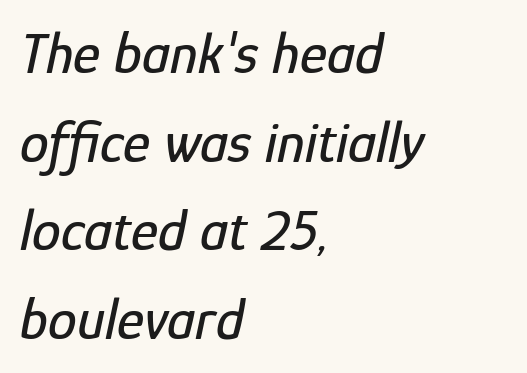
The words here are not underlined. The designer left line spacing at the default. Default kerning and tracking; the words read as compact shapes. Designer's note — italics engaged. The paragraph shown leans on its left margin.
